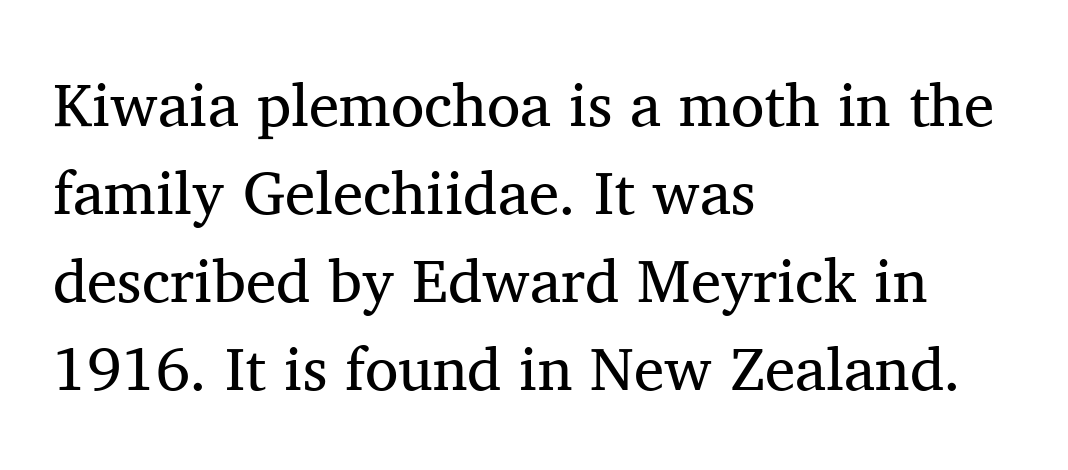
The image shows 61 px regular-weight serif type, upright; set left-aligned, normal line spacing (1.44x), normal letter spacing, not underlined; medium stroke contrast and a medium x-height.
